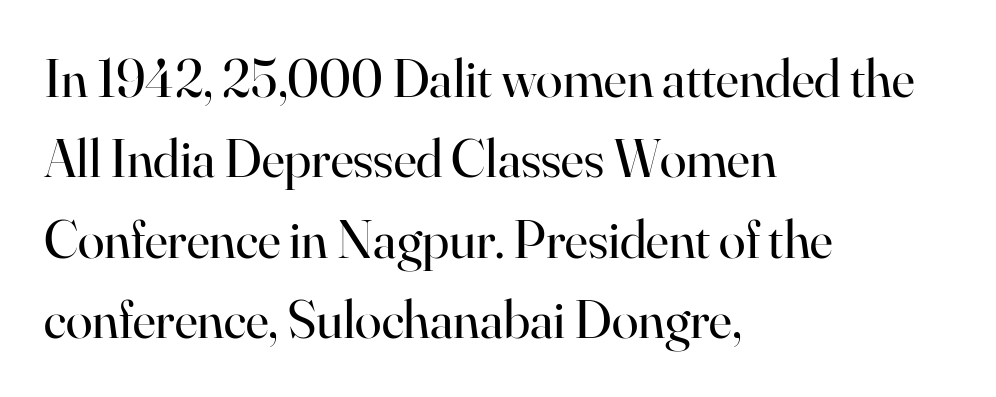
The image shows 54 px regular-weight serif type, upright; set left-aligned, normal line spacing (1.49x), normal letter spacing, not underlined; high stroke contrast and a small x-height.
